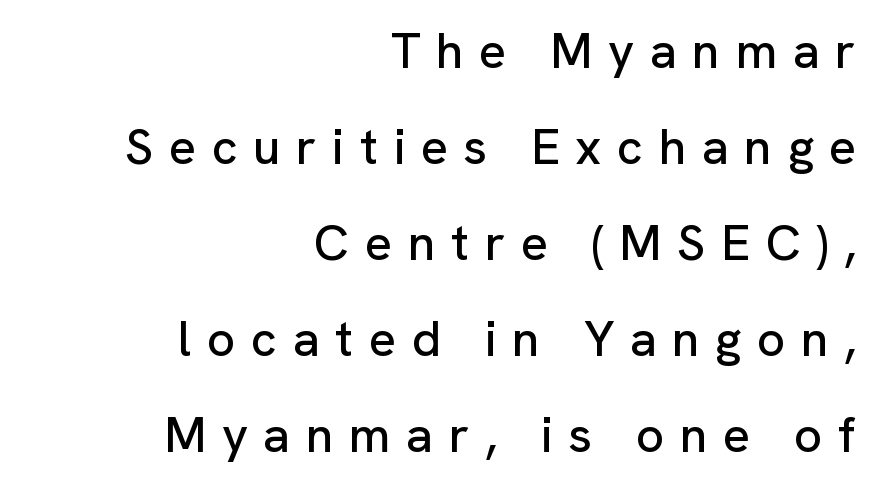
The image shows 50 px sans-serif type, upright; set right-aligned, loose line spacing (1.92x), unusually wide letter spacing (+0.31 em), not underlined; low stroke contrast and a medium x-height.
